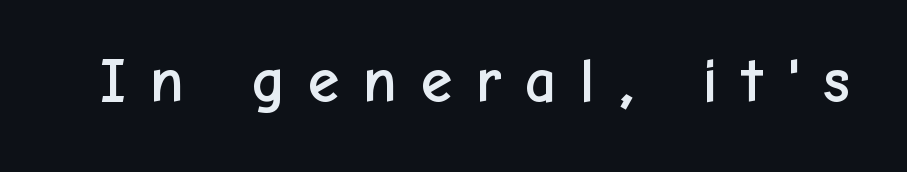
{"serif": "no", "italic": "no", "width": "normal", "stroke_contrast": "low", "x_height": "medium", "monospaced": "no", "underline": "no", "letter_spacing": "wide", "letter_spacing_em": 0.34, "glyph_px": 63}
